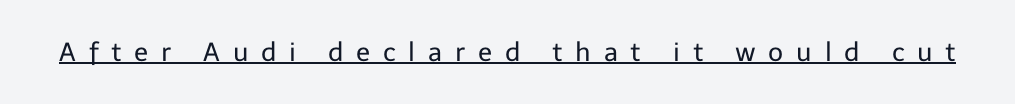
The image shows 26 px text type, upright; set unusually wide letter spacing (+0.49 em), underlined.
